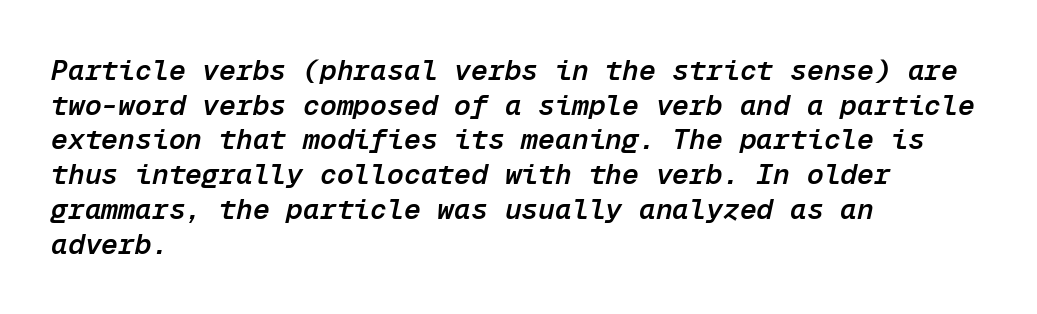
Q: Is the text bold? A: Semi-bold.
Q: Is the text italic (slanted)? A: Yes, it leans right by about 12 degrees.
Q: Is the text underlined? A: No.
Q: How is the paragraph aligned? A: Left-aligned.
Q: Is the spacing between letters normal or unusually wide? A: Normal.
Q: Width (condensed, normal, or wide)? A: Normal.
Q: Stroke contrast? A: Low.
Q: x-height? A: Medium.
Q: Monospaced? A: Yes.
